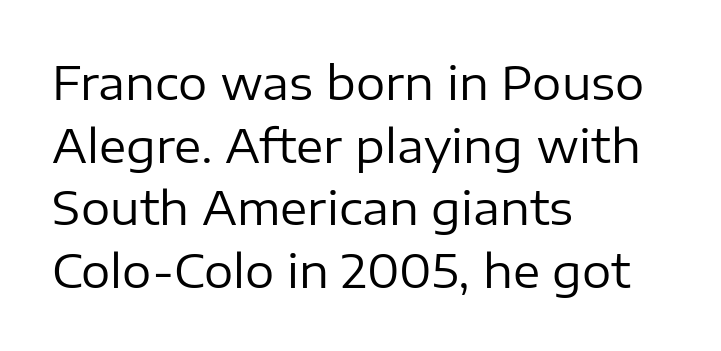
{"serif": "no", "italic": "no", "bold": "no", "weight": "regular", "width": "normal", "stroke_contrast": "low", "x_height": "medium", "monospaced": "no", "underline": "no", "align": "left", "line_spacing": "normal", "line_spacing_ratio": 1.36, "letter_spacing": "normal", "letter_spacing_em": 0.0, "glyph_px": 46}
